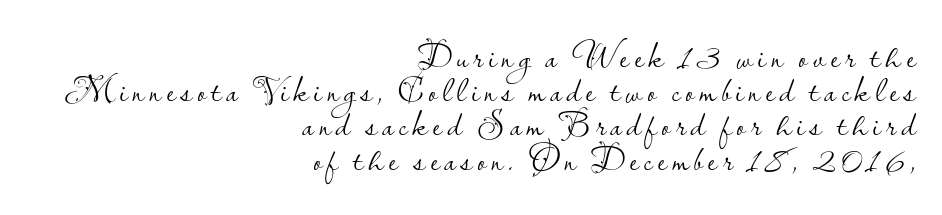
{"serif": "no", "bold": "no", "weight": "light", "width": "normal", "stroke_contrast": "low", "x_height": "small", "monospaced": "no", "underline": "no", "align": "right", "line_spacing": "tight", "line_spacing_ratio": 0.95, "glyph_px": 36}
